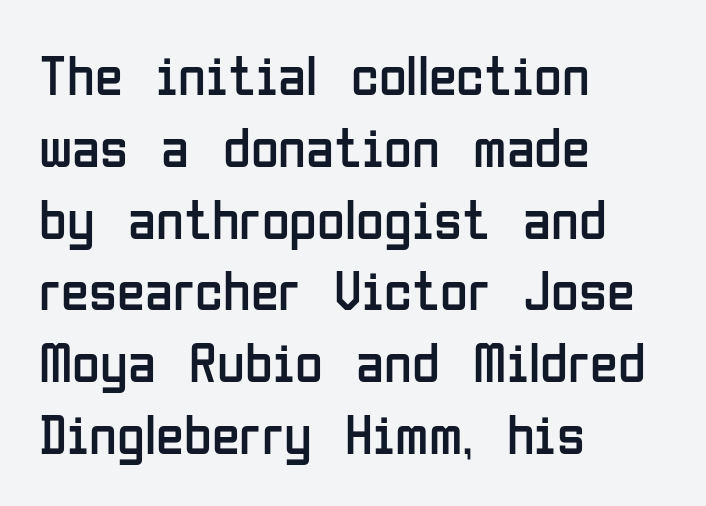
The rendering keeps characters at their native spacing. Left-aligned paragraph, ragged on the right. Examine the stroke ends and you'll find no serifs. The lettering holds an erect, upright posture throughout. No word sits above an underline. Spacing verdict: proportional, widths tailored to each character.
